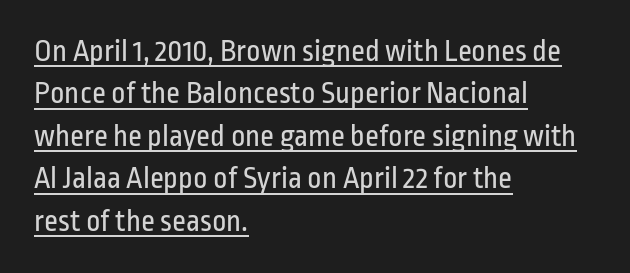
This sample carries an underscore along the baseline area. Rendered with straight, roman letterforms. Characters follow at the spacing the type designer built in. Letterform terminals end flat and unadorned throughout the passage. Baseline-to-baseline distance is the conventional proportion of letter height. Weight: in the light-to-regular range.
